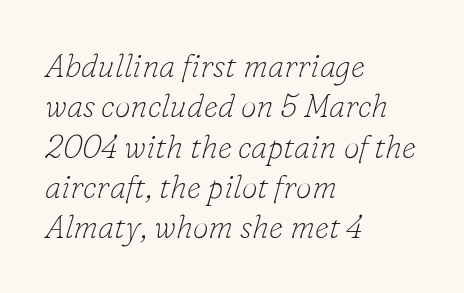
The image shows 32 px thin serif type, italic (leaning right); set left-aligned, normal line spacing (1.26x), normal letter spacing, not underlined; low stroke contrast and a small x-height.
